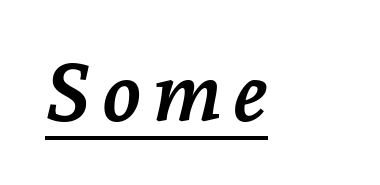
The image shows 80 px semibold serif type, italic (leaning right); set underlined; low stroke contrast and a medium x-height.
